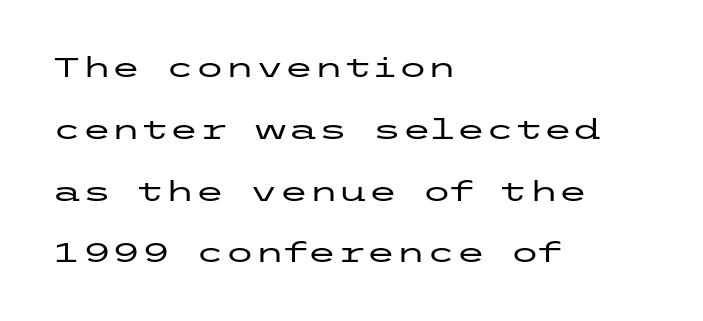
Does extra space separate the letters? No, they use regular spacing. The letters stand upright; this is a roman face. The designer dialed line spacing up above the default. The paragraph has a hard left edge and a soft right edge.
